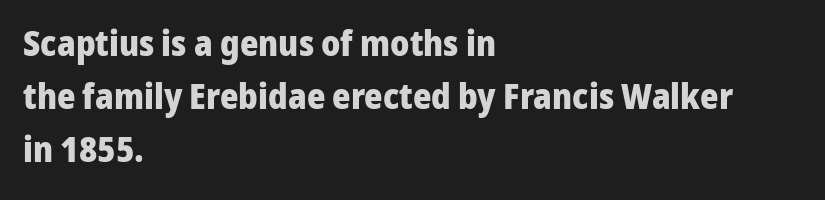
What's the leading like? Ordinary, nothing unusual. Posture: vertical. Only glyphs here, with clear space below each row. Is this a fixed-width face? No — the glyphs have proportional, varying widths. Compared with typical body copy, the letter spacing here is the same.
